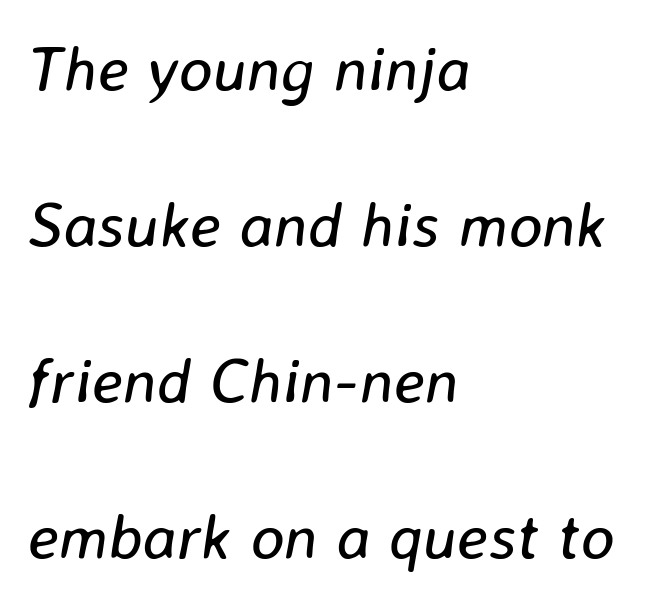
Q: Is the text bold? A: No.
Q: Is the text italic (slanted)? A: Yes, it leans right by about 8 degrees.
Q: Is the text underlined? A: No.
Q: How is the paragraph aligned? A: Left-aligned.
Q: Is the spacing between letters normal or unusually wide? A: Normal.
Q: Is the spacing between lines tight, normal or loose? A: Loose.
Q: Width (condensed, normal, or wide)? A: Normal.
Q: Stroke contrast? A: Low.
Q: x-height? A: Medium.
Q: Monospaced? A: No.
